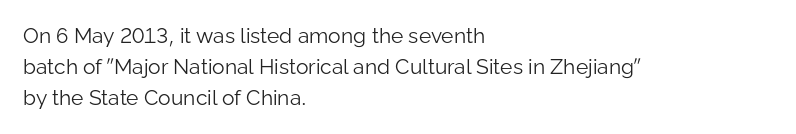
No chunkiness to these letters — they're not bold. The area under the type is left untouched. This rendering uses left alignment, leaving the right contour irregular. The font's upright variant was chosen for this text. Compared with typical body copy, the letter spacing here is the same.
